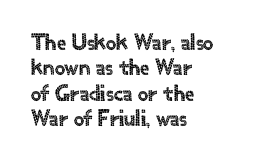
Every row of glyphs begins at an identical x-position on the left. In terms of letterspacing, this is plain default setting. Every stem runs plumb, perpendicular to the baseline. Letters rest on an invisible, unmarked baseline. Reading down the column, the eye jumps only a short way to each next line.
